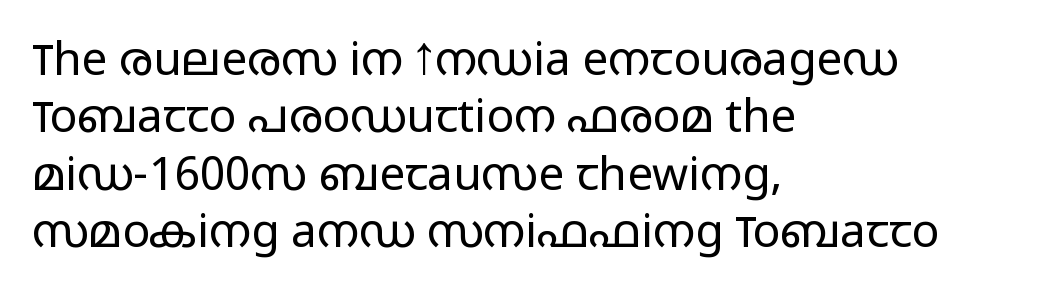
The image shows 46 px light, wide sans-serif type, upright; set left-aligned, normal line spacing (1.25x), normal letter spacing, not underlined; low stroke contrast and a medium x-height.
